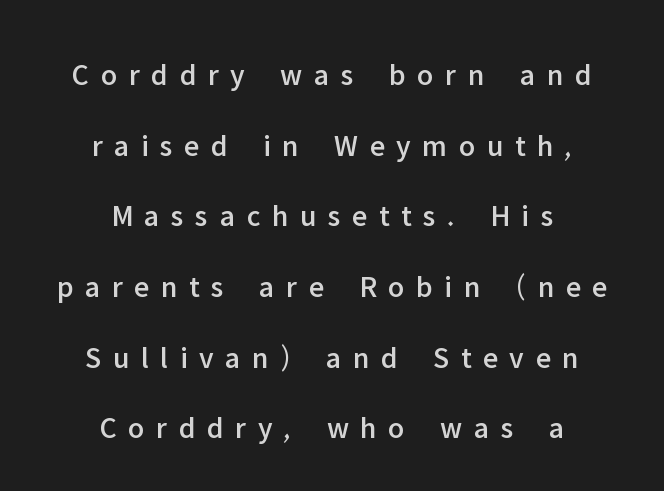
Q: Is the text italic (slanted)? A: No, it is upright.
Q: Is the typeface a serif or a sans-serif typeface? A: Sans-serif.
Q: Is the text underlined? A: No.
Q: How is the paragraph aligned? A: Centered.
Q: Is the spacing between letters normal or unusually wide? A: Unusually wide.
Q: Is the spacing between lines tight, normal or loose? A: Loose.
Q: Width (condensed, normal, or wide)? A: Normal.
Q: Stroke contrast? A: Low.
Q: x-height? A: Medium.
Q: Monospaced? A: No.
